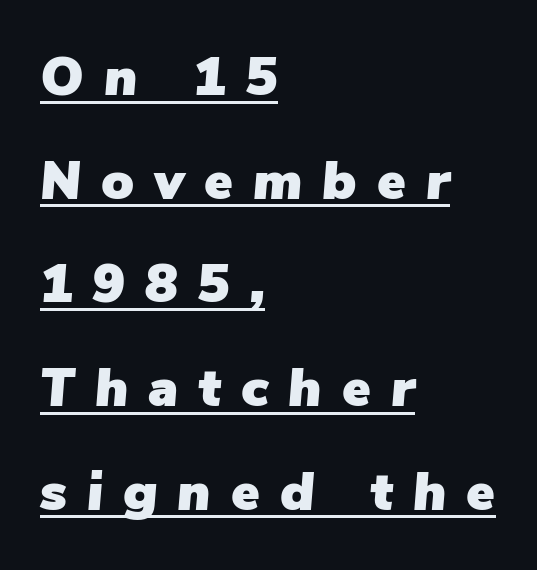
The image shows 54 px text type, italic (leaning right); set left-aligned, loose line spacing (1.92x), unusually wide letter spacing (+0.37 em), underlined; low stroke contrast and a medium x-height.
